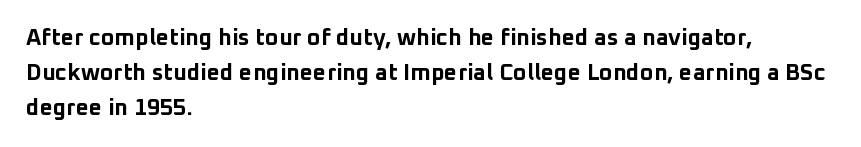
Each new line begins a customary step beneath the previous one. This rendering leaves character spacing at its baseline value. The lettering stays uniformly vertical, giving the passage a roman look. This rendering features lettering with no underline. A student would call this left alignment; a typographer would say flush left, rag right. Is the type bold? Yes — the strokes are clearly thick and heavy.
